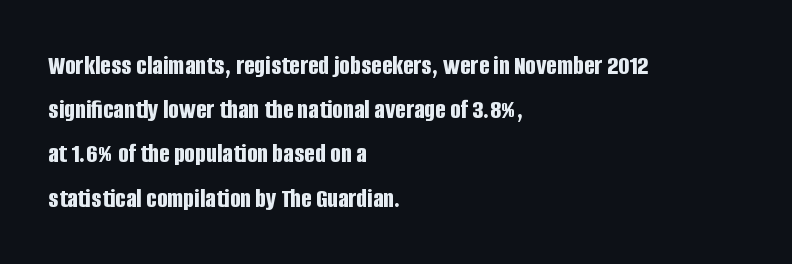
The image shows 28 px bold, condensed sans-serif type, upright; set left-aligned, normal line spacing (1.58x), normal letter spacing, not underlined; low stroke contrast and a large x-height.
